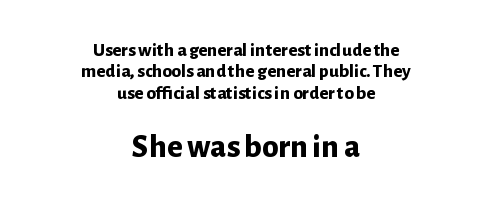
The image shows 33 px bold sans-serif type, upright; set centered, tight line spacing (1.12x), normal letter spacing, not underlined; the second (bottom) block is 1.74x larger; low stroke contrast and a medium x-height.
